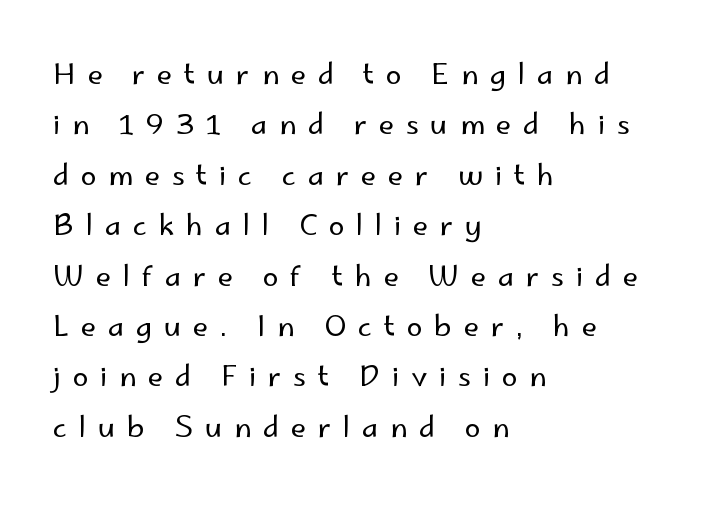
The designer went with a sans here, leaving each stem footless. Every row of glyphs begins at an identical x-position on the left. Character widths vary here, with narrow letters taking less room than wide ones. Lines of text with bare space underneath. Bold? No — there's no thickening of the strokes.
